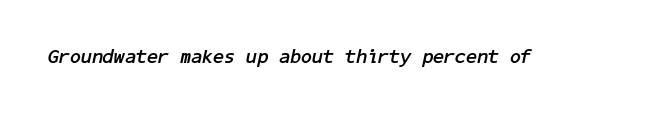
The specimen omits any rule beneath the text block's lines. Caption: standard tracking, unaltered. Designer's note — italics engaged. Typographic density is high because the face is bold.
